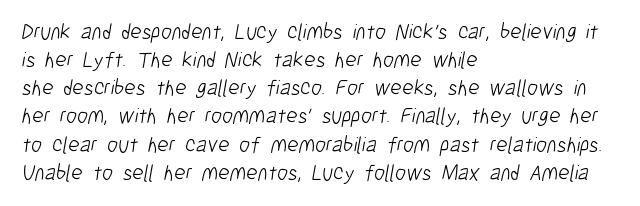
The image shows 22 px text type; set left-aligned, normal line spacing (1.28x), normal letter spacing, not underlined.
